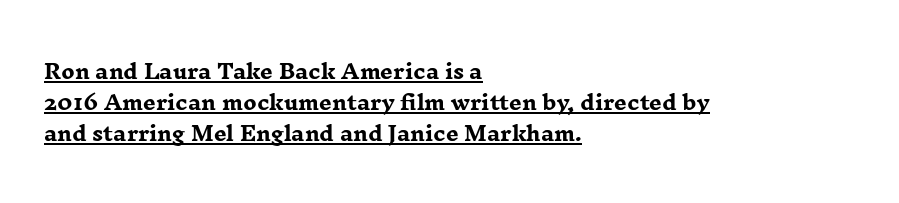
Q: Is the text bold? A: Yes.
Q: Is the text italic (slanted)? A: No, it is upright.
Q: Is the text underlined? A: Yes.
Q: How is the paragraph aligned? A: Left-aligned.
Q: Is the spacing between letters normal or unusually wide? A: Normal.
Q: Is the spacing between lines tight, normal or loose? A: Normal.
